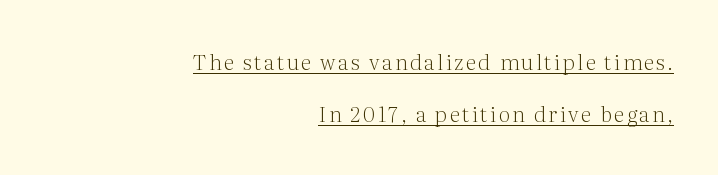
The image shows 21 px text type, upright; set right-aligned, loose line spacing (2.48x), underlined.
